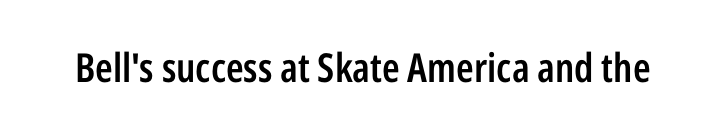
Q: Is the text bold? A: Semi-bold.
Q: Is the text italic (slanted)? A: No, it is upright.
Q: Is the typeface a serif or a sans-serif typeface? A: Sans-serif.
Q: Is the text underlined? A: No.
Q: Is the spacing between letters normal or unusually wide? A: Normal.
Q: Width (condensed, normal, or wide)? A: Condensed.
Q: Stroke contrast? A: Low.
Q: x-height? A: Medium.
Q: Monospaced? A: No.
